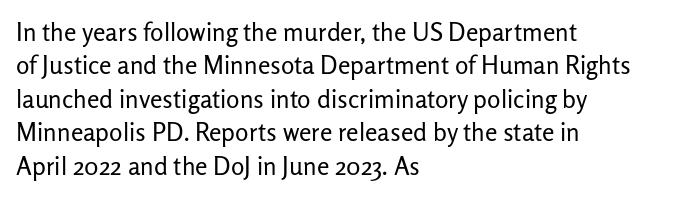
Q: Is the text bold? A: No.
Q: Is the text italic (slanted)? A: No, it is upright.
Q: Is the text underlined? A: No.
Q: How is the paragraph aligned? A: Left-aligned.
Q: Is the spacing between letters normal or unusually wide? A: Normal.
Q: Is the spacing between lines tight, normal or loose? A: Normal.
